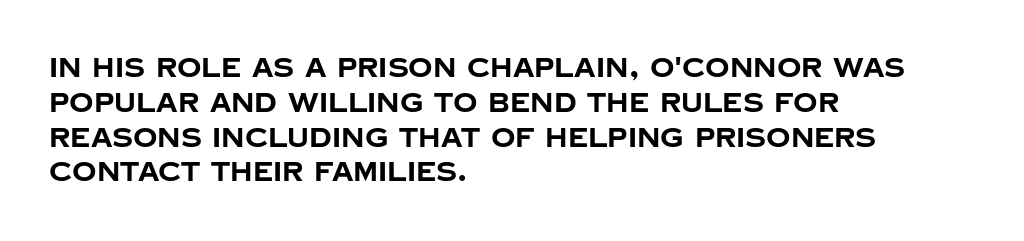
{"italic": "no", "bold": "yes", "underline": "no", "align": "left", "line_spacing": "normal", "line_spacing_ratio": 1.29, "letter_spacing": "normal", "letter_spacing_em": 0.0, "glyph_px": 27}
